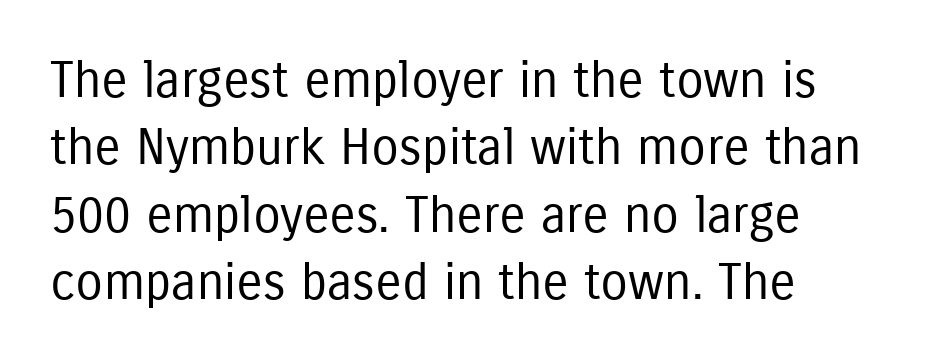
{"serif": "no", "italic": "no", "bold": "no", "weight": "regular", "width": "condensed", "stroke_contrast": "low", "x_height": "medium", "monospaced": "no", "underline": "no", "align": "left", "line_spacing": "normal", "line_spacing_ratio": 1.35, "letter_spacing": "normal", "letter_spacing_em": 0.0, "glyph_px": 50}
